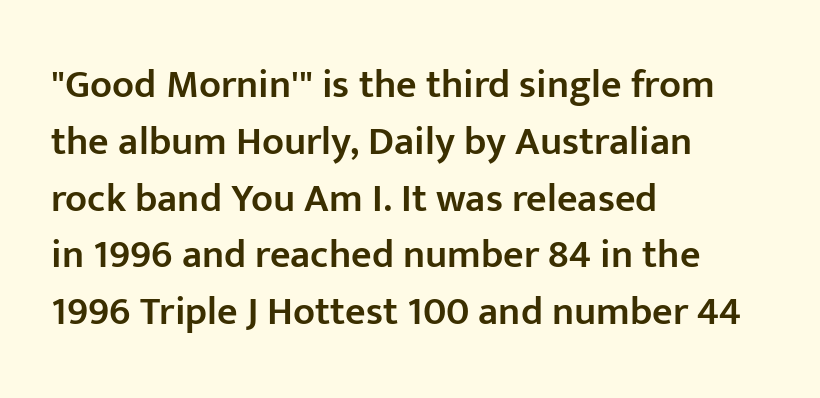
Type style note: lacks serifs. A normal amount of white space separates one row of letters from the next. The rag falls on the right side of this text block. Set as a demibold, roughly 600 on the weight scale. This is the regular roman posture of the typeface. The rendering uses natural spacing where letterforms have individual widths.
